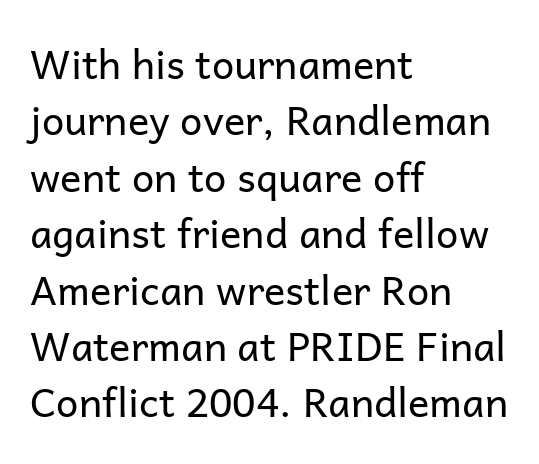
Q: Is the text bold? A: No.
Q: Is the text italic (slanted)? A: No, it is upright.
Q: Is the typeface a serif or a sans-serif typeface? A: Sans-serif.
Q: Is the text underlined? A: No.
Q: How is the paragraph aligned? A: Left-aligned.
Q: Is the spacing between letters normal or unusually wide? A: Normal.
Q: Is the spacing between lines tight, normal or loose? A: Normal.
Q: Width (condensed, normal, or wide)? A: Normal.
Q: Stroke contrast? A: Low.
Q: x-height? A: Medium.
Q: Monospaced? A: No.
